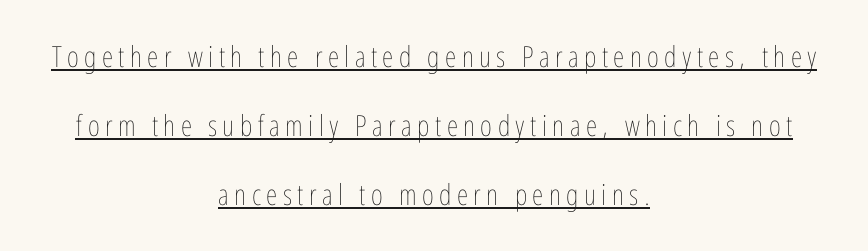
Q: Is the text bold? A: No.
Q: Is the text italic (slanted)? A: No, it is upright.
Q: Is the text underlined? A: Yes.
Q: How is the paragraph aligned? A: Centered.
Q: Is the spacing between lines tight, normal or loose? A: Loose.
Q: Width (condensed, normal, or wide)? A: Condensed.
Q: Stroke contrast? A: Low.
Q: x-height? A: Medium.
Q: Monospaced? A: No.
